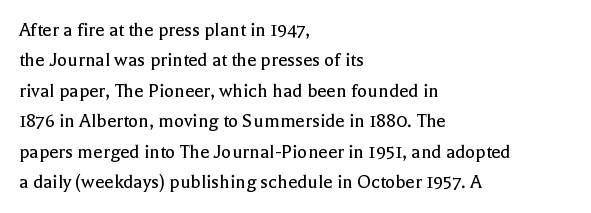
Q: Is the text bold? A: No.
Q: Is the text italic (slanted)? A: No, it is upright.
Q: Is the text underlined? A: No.
Q: How is the paragraph aligned? A: Left-aligned.
Q: Is the spacing between letters normal or unusually wide? A: Normal.
Q: Is the spacing between lines tight, normal or loose? A: Normal.
